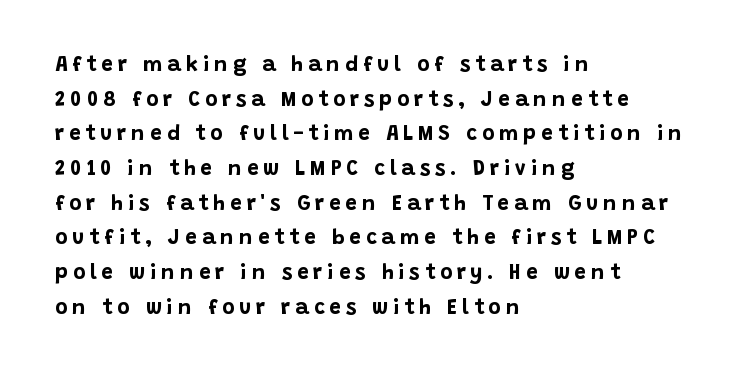
The image shows 21 px bold type, upright; set left-aligned, normal line spacing (1.65x), unusually wide letter spacing (+0.23 em), not underlined.
